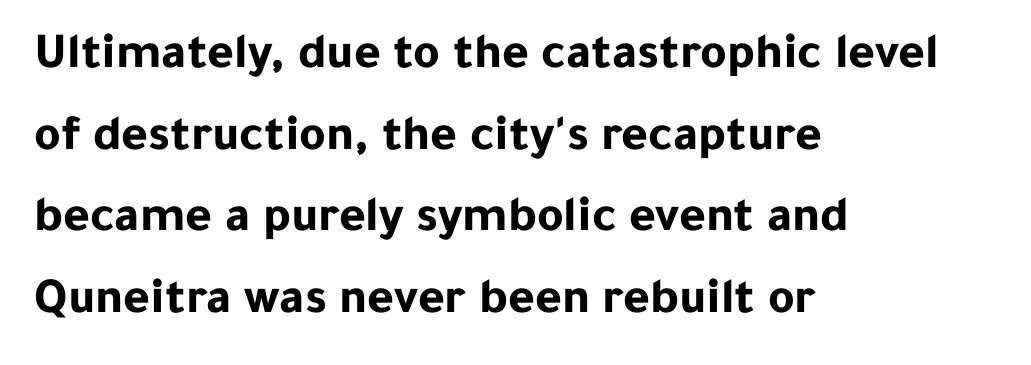
Q: Is the text bold? A: Yes.
Q: Is the text italic (slanted)? A: No, it is upright.
Q: Is the typeface a serif or a sans-serif typeface? A: Sans-serif.
Q: Is the text underlined? A: No.
Q: How is the paragraph aligned? A: Left-aligned.
Q: Is the spacing between letters normal or unusually wide? A: Normal.
Q: Is the spacing between lines tight, normal or loose? A: Normal.
Q: Width (condensed, normal, or wide)? A: Normal.
Q: Stroke contrast? A: Low.
Q: x-height? A: Medium.
Q: Monospaced? A: No.
